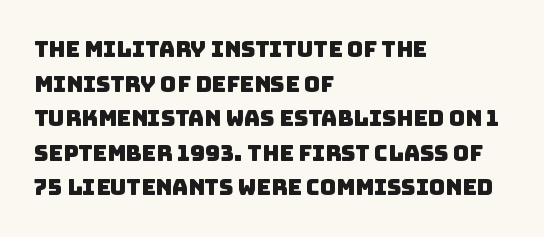
The space between consecutive lines is moderate. The type is set solid horizontally, with unmodified tracking. The passage is arranged the way most books set body copy — flush left. A bare baseline throughout the passage.
